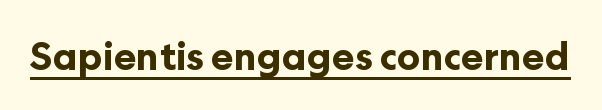
{"serif": "no", "italic": "no", "bold": "yes", "weight": "bold", "width": "normal", "stroke_contrast": "low", "x_height": "medium", "monospaced": "no", "underline": "yes", "letter_spacing": "normal", "letter_spacing_em": 0.0, "glyph_px": 38}
